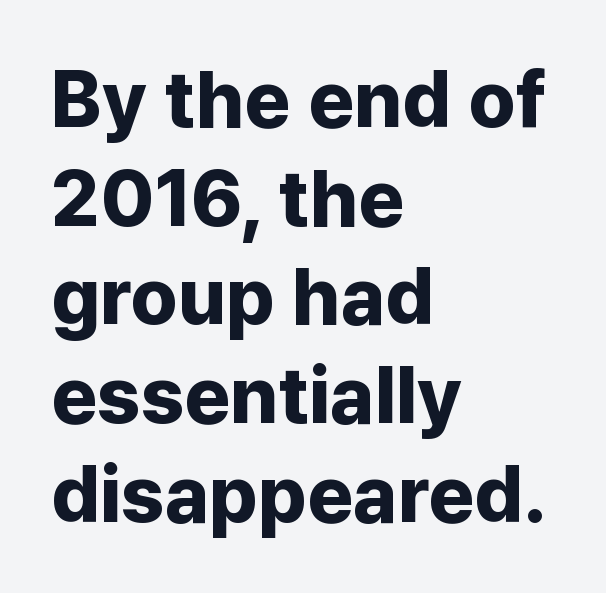
In terms of posture, this sample is upright. The passage shown stacks its lines at a standard gap. Plenty of ink on the page — the face is bold. All the whitespace from short lines collects on the right.
